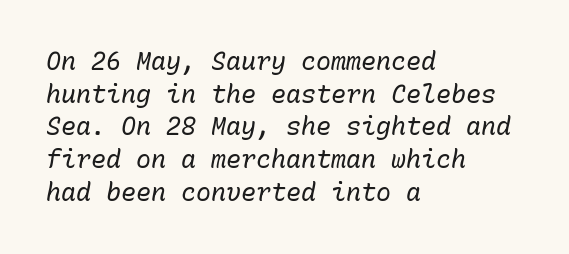
Interline gaps are of average width in this sample. Beneath every word, the page is bare. No extra tracking has been applied to these lines. The rendering applies a slant to the glyphs. Is the type heavy? It reads as light-to-regular instead.
